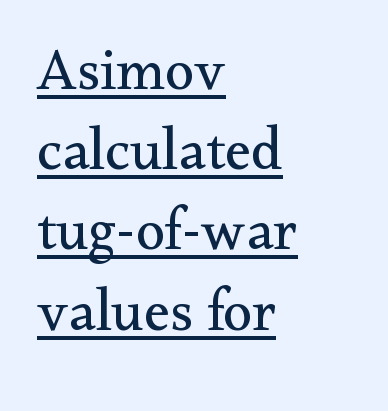
The image shows 59 px regular-weight serif type, upright; set left-aligned, normal line spacing (1.36x), normal letter spacing, underlined; medium stroke contrast and a small x-height.
